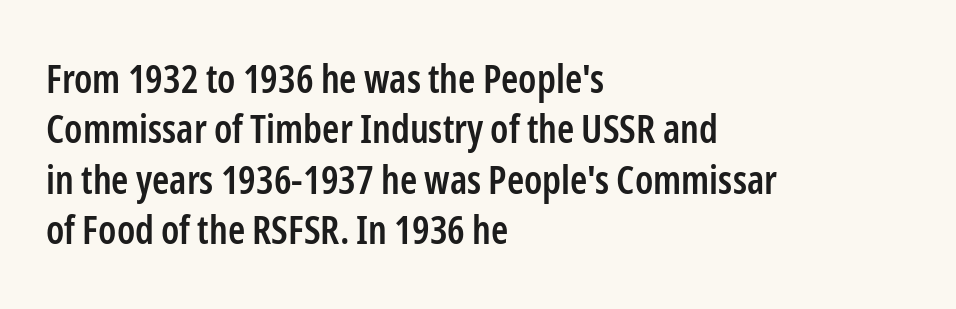
Q: Is the text bold? A: Semi-bold.
Q: Is the text italic (slanted)? A: No, it is upright.
Q: Is the typeface a serif or a sans-serif typeface? A: Sans-serif.
Q: Is the text underlined? A: No.
Q: How is the paragraph aligned? A: Left-aligned.
Q: Is the spacing between letters normal or unusually wide? A: Normal.
Q: Is the spacing between lines tight, normal or loose? A: Normal.
Q: Width (condensed, normal, or wide)? A: Condensed.
Q: Stroke contrast? A: Low.
Q: x-height? A: Medium.
Q: Monospaced? A: No.
